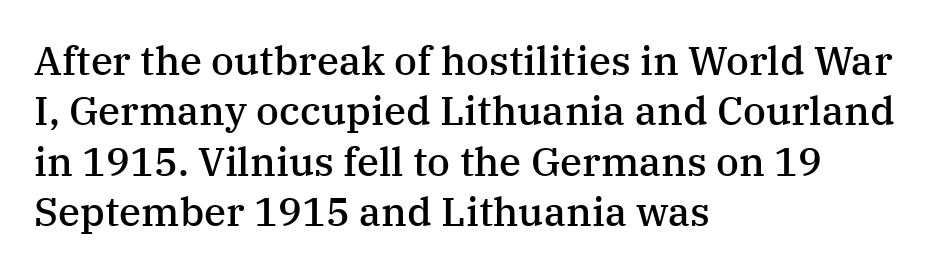
The image shows 40 px semibold serif type, upright; set left-aligned, normal line spacing (1.26x), normal letter spacing, not underlined; medium stroke contrast and a medium x-height.
